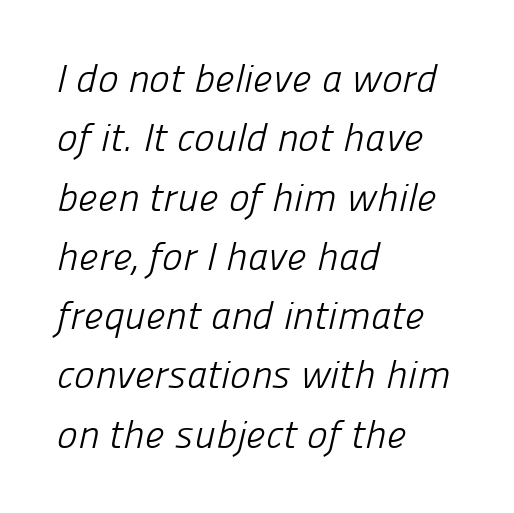
{"serif": "no", "bold": "no", "weight": "light", "width": "normal", "stroke_contrast": "low", "x_height": "medium", "monospaced": "no", "underline": "no", "align": "left", "line_spacing": "normal", "line_spacing_ratio": 1.52, "letter_spacing": "normal", "letter_spacing_em": 0.0, "glyph_px": 39}
